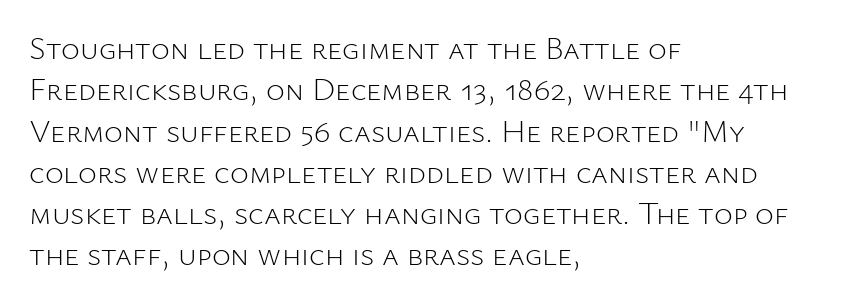
The image shows 32 px light sans-serif type, upright; set left-aligned, normal line spacing (1.29x), normal letter spacing, not underlined; low stroke contrast and a medium x-height.
